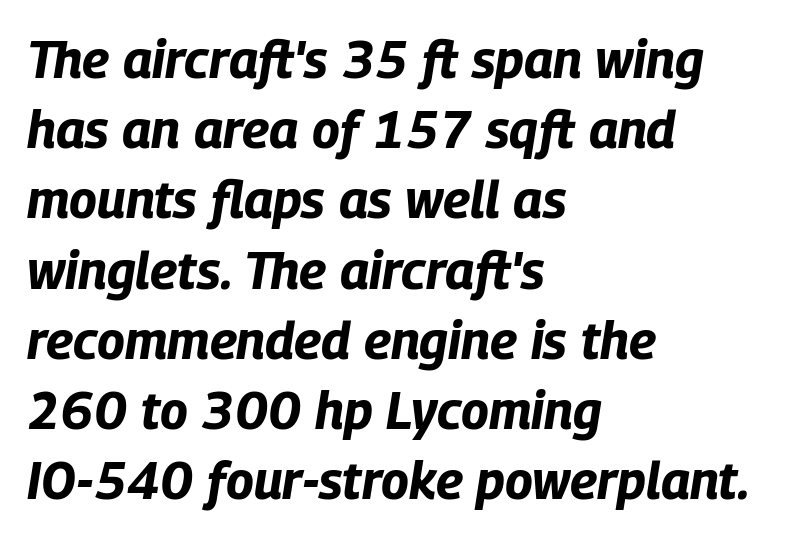
Q: Is the text bold? A: Yes.
Q: Is the text italic (slanted)? A: Yes, it leans right by about 9 degrees.
Q: Is the text underlined? A: No.
Q: How is the paragraph aligned? A: Left-aligned.
Q: Is the spacing between letters normal or unusually wide? A: Normal.
Q: Is the spacing between lines tight, normal or loose? A: Normal.
Q: Width (condensed, normal, or wide)? A: Condensed.
Q: Stroke contrast? A: Low.
Q: x-height? A: Large.
Q: Monospaced? A: No.
